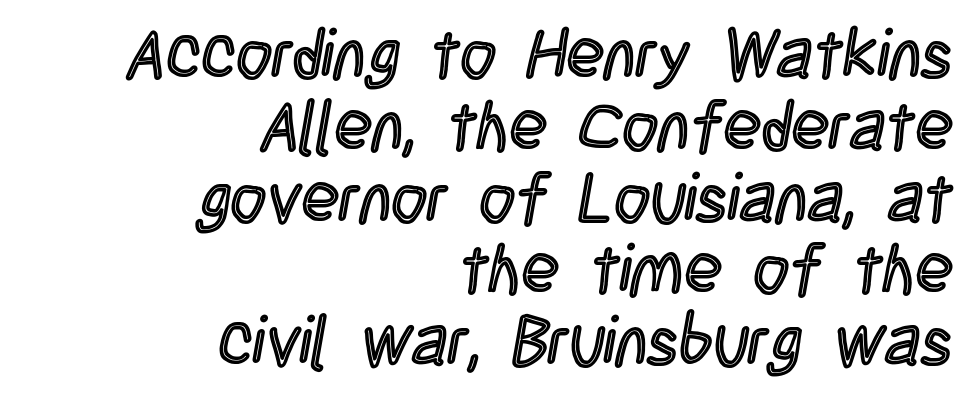
The image shows 69 px condensed type; set right-aligned, tight line spacing (1.04x), normal letter spacing, not underlined; a large x-height.
